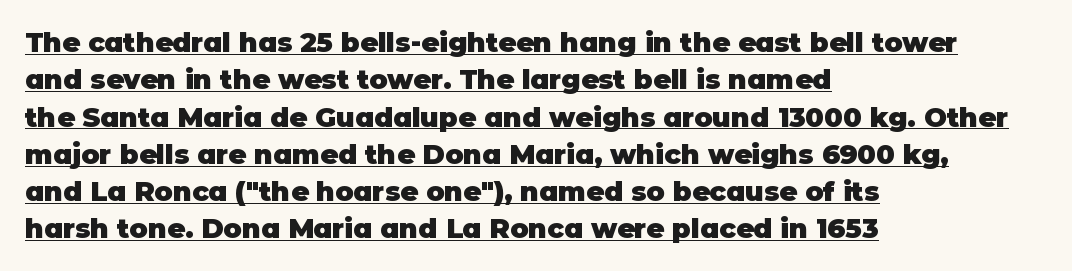
The image shows 27 px bold type, upright; set left-aligned, normal line spacing (1.38x), normal letter spacing, underlined.
